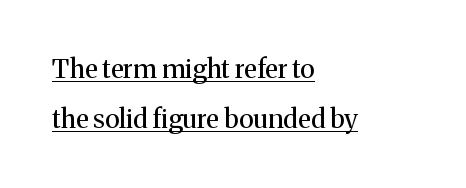
Reading down the block, your eye returns to a fixed left position each line. Does extra space separate the letters? No, they use regular spacing. Is there much room between lines? Yes — plenty of vertical air separates them. Ordinary non-slanted type is in use.
